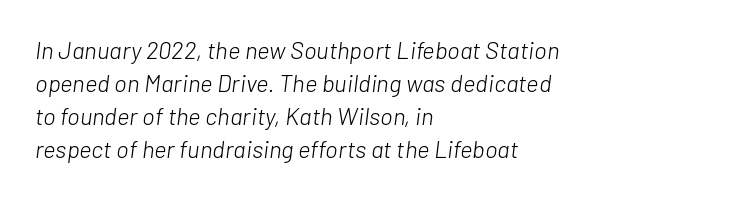
The image shows 24 px text type, italic (leaning right); set left-aligned, normal line spacing (1.38x), normal letter spacing, not underlined.
